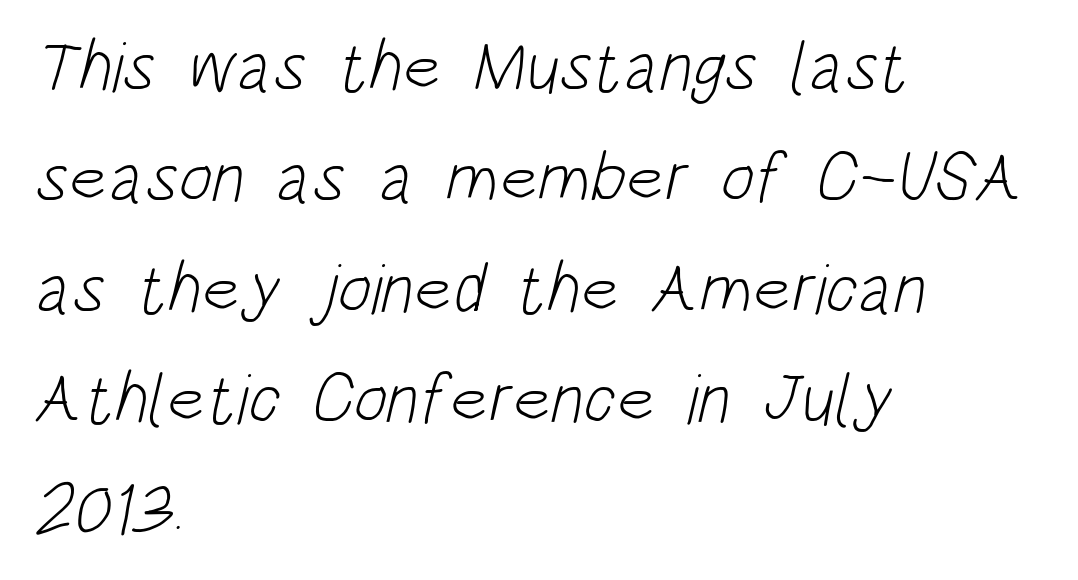
Q: Is the text bold? A: No.
Q: Is the typeface a serif or a sans-serif typeface? A: Sans-serif.
Q: Is the text underlined? A: No.
Q: How is the paragraph aligned? A: Left-aligned.
Q: Is the spacing between letters normal or unusually wide? A: Normal.
Q: Is the spacing between lines tight, normal or loose? A: Normal.
Q: Width (condensed, normal, or wide)? A: Condensed.
Q: Stroke contrast? A: Low.
Q: x-height? A: Large.
Q: Monospaced? A: No.
